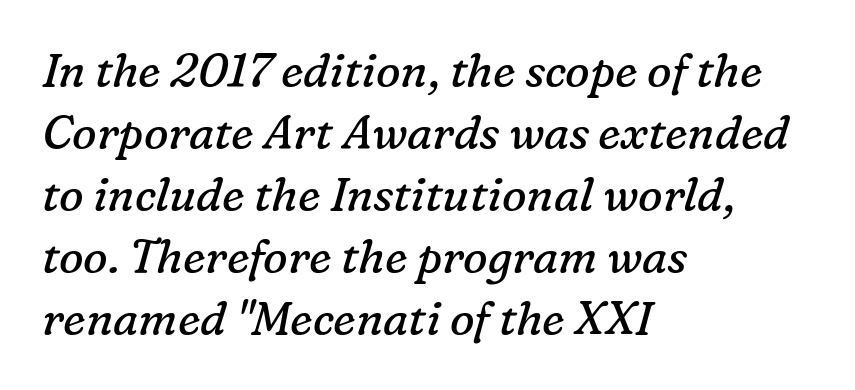
{"serif": "yes", "italic": "yes", "lean": "right", "slant_degrees": 16, "bold": "no", "weight": "regular", "width": "normal", "stroke_contrast": "low", "x_height": "medium", "monospaced": "no", "underline": "no", "align": "left", "line_spacing": "normal", "line_spacing_ratio": 1.35, "letter_spacing": "normal", "letter_spacing_em": 0.0, "glyph_px": 46}
